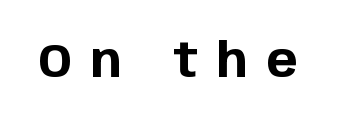
{"serif": "no", "italic": "no", "bold": "yes", "weight": "bold", "width": "normal", "stroke_contrast": "low", "x_height": "large", "monospaced": "no", "underline": "no", "letter_spacing": "wide", "letter_spacing_em": 0.41, "glyph_px": 47}
